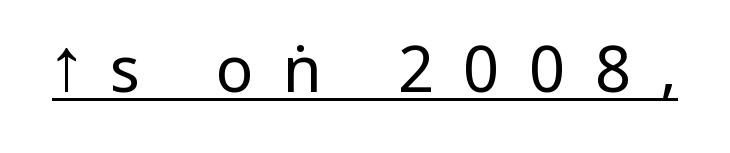
{"serif": "no", "italic": "no", "bold": "no", "weight": "regular", "width": "condensed", "stroke_contrast": "low", "underline": "yes", "letter_spacing": "wide", "letter_spacing_em": 0.47, "glyph_px": 63}
